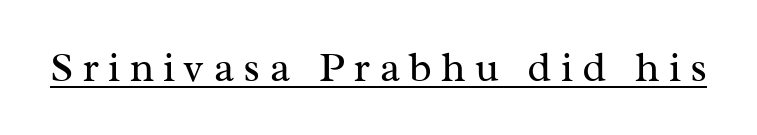
Q: Is the text bold? A: No.
Q: Is the text italic (slanted)? A: No, it is upright.
Q: Is the typeface a serif or a sans-serif typeface? A: Serif.
Q: Is the text underlined? A: Yes.
Q: Is the spacing between letters normal or unusually wide? A: Unusually wide.
Q: Width (condensed, normal, or wide)? A: Normal.
Q: Stroke contrast? A: Medium.
Q: x-height? A: Medium.
Q: Monospaced? A: No.
